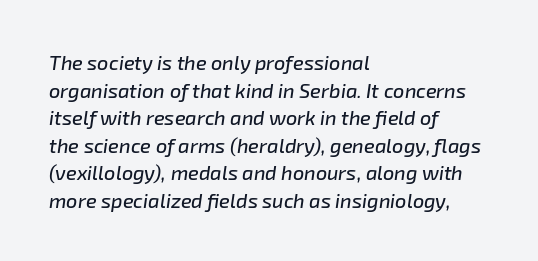
Q: Is the text italic (slanted)? A: Yes, it leans right by about 8 degrees.
Q: Is the text underlined? A: No.
Q: How is the paragraph aligned? A: Left-aligned.
Q: Is the spacing between letters normal or unusually wide? A: Normal.
Q: Is the spacing between lines tight, normal or loose? A: Normal.
